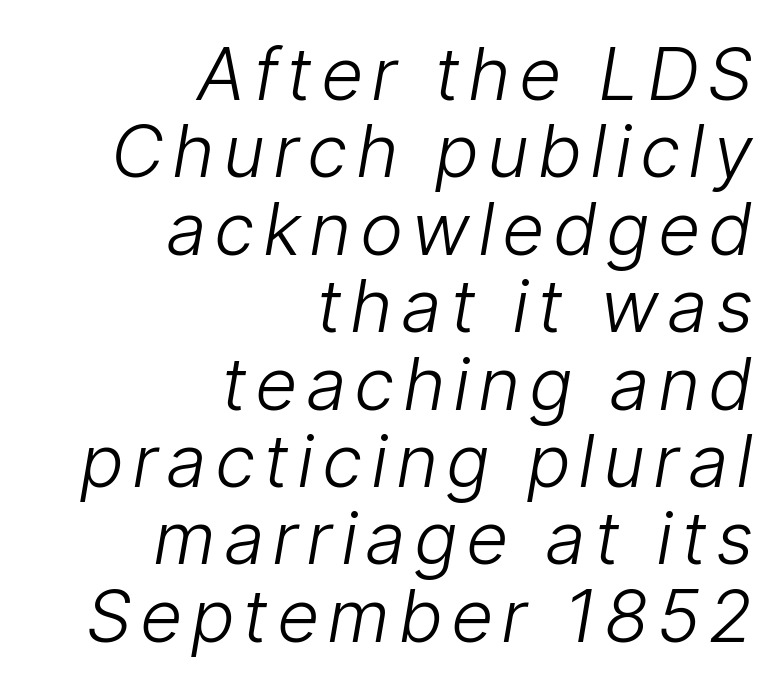
This sample uses a sans-serif face. Each new line begins almost immediately beneath the previous one. Stems and bowls with no extra thickness — not bold. The glyphs are unaccompanied by any horizontal stroke below them. This sample has the flowing, uneven cadence of proportional lettering. The typesetter chose a ragged-left arrangement here.
